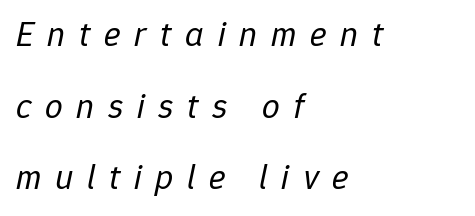
The image shows 35 px regular-weight type, italic (leaning right); set left-aligned, loose line spacing (2.05x), unusually wide letter spacing (+0.39 em), not underlined; low stroke contrast and a medium x-height.
